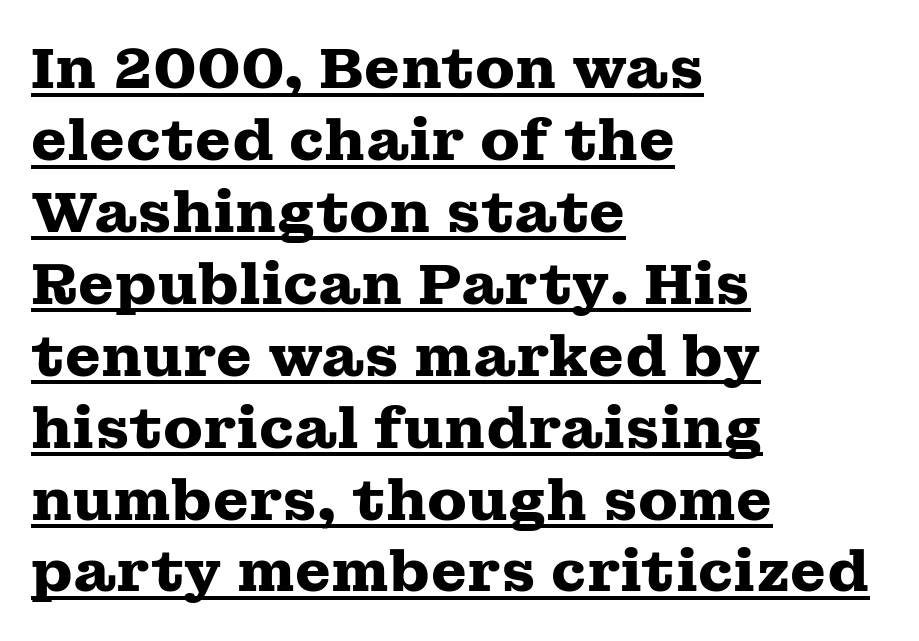
The image shows 58 px heavy, wide serif type, upright; set left-aligned, line spacing 1.24x, normal letter spacing, underlined; medium stroke contrast and a medium x-height.
